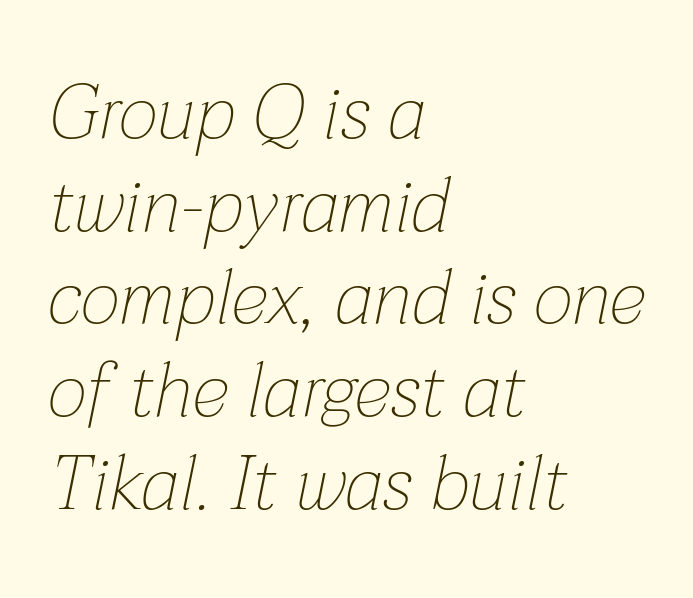
The image shows 76 px thin type, italic (leaning right); set left-aligned, line spacing 1.22x, normal letter spacing, not underlined; low stroke contrast and a medium x-height.
